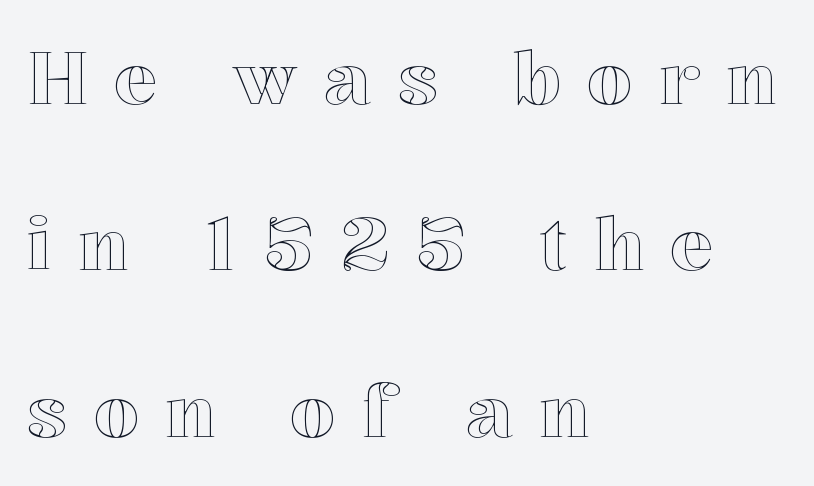
{"italic": "no", "width": "normal", "x_height": "medium", "monospaced": "no", "underline": "no", "align": "left", "line_spacing": "loose", "line_spacing_ratio": 2.28, "letter_spacing": "wide", "letter_spacing_em": 0.36, "glyph_px": 73}
